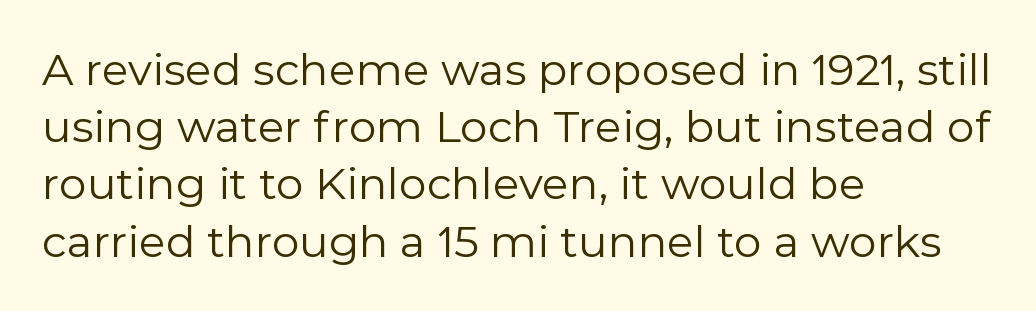
Rows of type keep a routine distance in the vertical direction. Italic? Not at all — the glyphs are vertical. The gaps between neighbouring characters are ordinary and unremarkable. The space directly below the letters is spotless. Unbolded letterforms with no extra heft.
